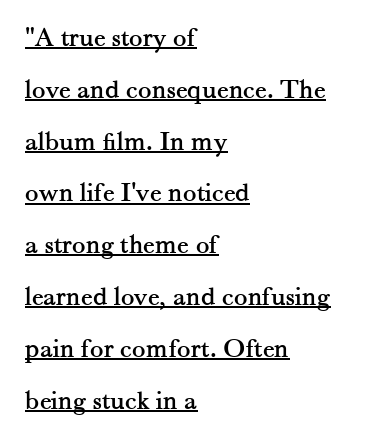
The image shows 28 px serif type, upright; set left-aligned, line spacing 1.85x, normal letter spacing, underlined; medium stroke contrast and a small x-height.
